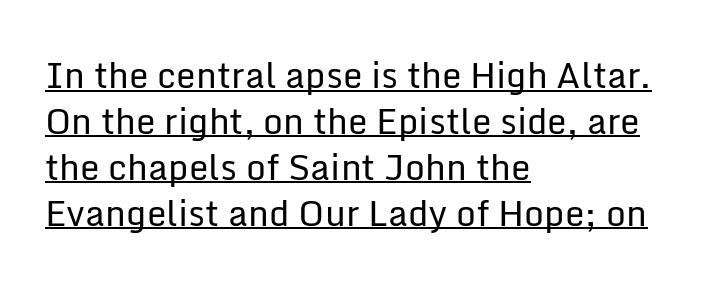
{"serif": "no", "italic": "no", "bold": "no", "weight": "regular", "width": "normal", "stroke_contrast": "low", "x_height": "medium", "monospaced": "no", "underline": "yes", "align": "left", "line_spacing": "normal", "line_spacing_ratio": 1.31, "letter_spacing": "normal", "letter_spacing_em": 0.0, "glyph_px": 35}
